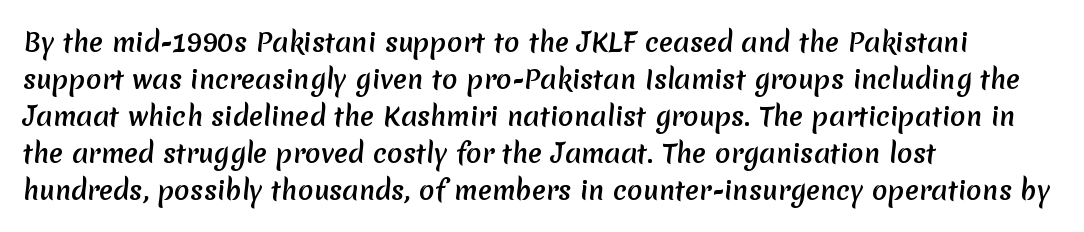
The image shows 26 px bold type; set left-aligned, normal line spacing (1.42x), normal letter spacing, not underlined.
